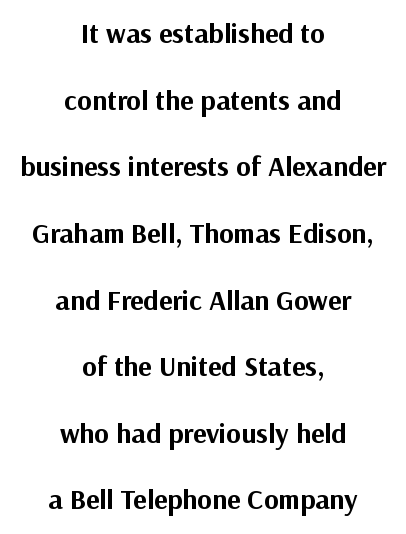
These lines are composed in type without serifs. The letters sit at their default tracking, neither squeezed nor spread. The block of text is sparse from top to bottom, with ample space between rows. Character widths vary here, with narrow letters taking less room than wide ones. Vertical strokes here are truly vertical.
